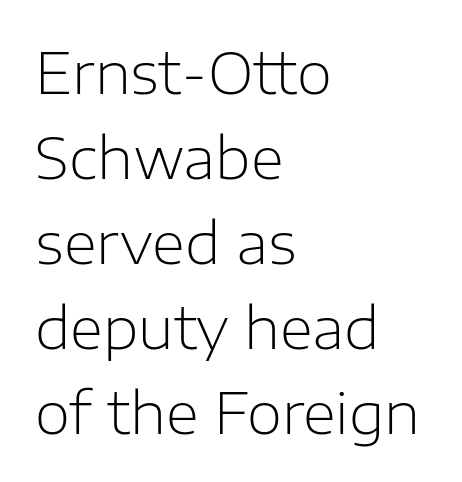
{"serif": "no", "italic": "no", "bold": "no", "weight": "light", "width": "normal", "stroke_contrast": "low", "x_height": "medium", "monospaced": "no", "underline": "no", "align": "left", "line_spacing": "normal", "line_spacing_ratio": 1.49, "letter_spacing": "normal", "letter_spacing_em": 0.0, "glyph_px": 57}
